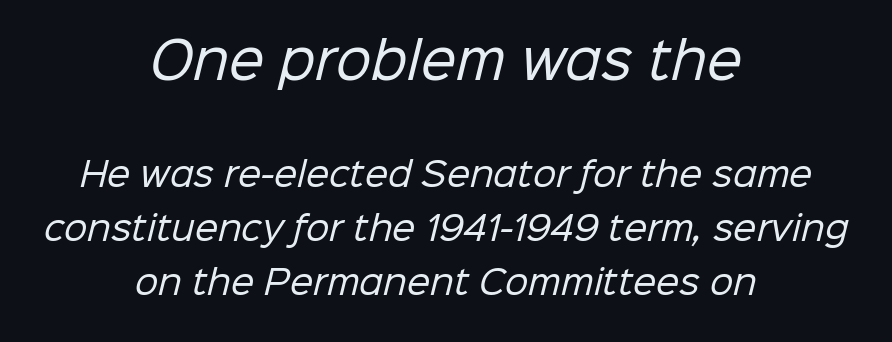
Scale decreases going downward across the two blocks. The weight tops out at a normal text grade. Descenders hang freely into open space. The typesetter chose a symmetrical, centered arrangement here.
